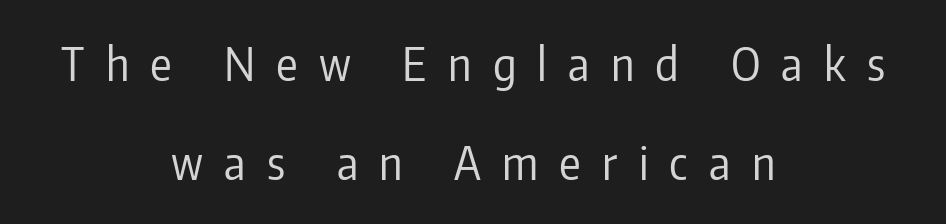
Neither beginnings nor endings align; midpoints do. The designer went with a sans here, leaving each stem footless. Letter spacing: wide. Weight: not bold — regular or lighter. Looks like regular typesetting: each glyph gets only the width it needs. This sample trades compactness for vertical openness between lines.
